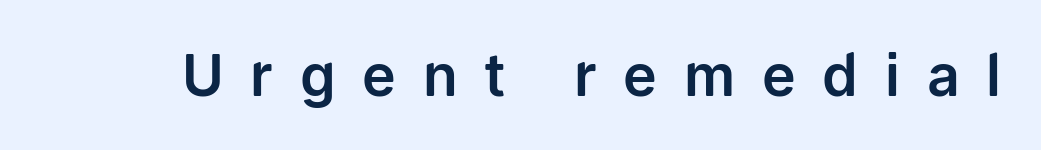
Q: Is the text italic (slanted)? A: No, it is upright.
Q: Is the typeface a serif or a sans-serif typeface? A: Sans-serif.
Q: Is the text underlined? A: No.
Q: Is the spacing between letters normal or unusually wide? A: Unusually wide.
Q: Width (condensed, normal, or wide)? A: Normal.
Q: Stroke contrast? A: Low.
Q: x-height? A: Medium.
Q: Monospaced? A: No.
